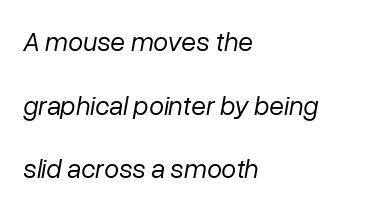
Compared with a centered layout, this one pins lines to the left instead. Tracking here is standard; glyphs follow each other at the usual distance. The strokes carry an ordinary text weight at most. The gap between lines stays unmarked. Notice the wide empty band between every row — that's loose leading. Italic: yes, the glyphs are oblique.
